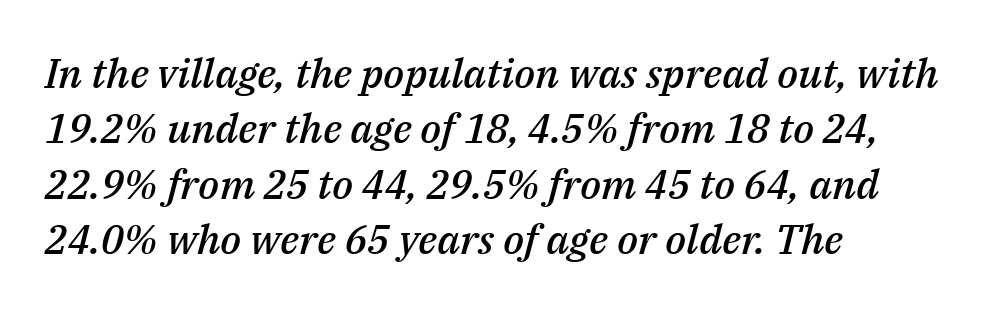
The letters advance in unequal steps, a hallmark of proportional type. Observe the lean: these are italic letterforms. If you measured baseline to baseline, you'd find a middling distance. The lines are quadded left. The area under the type is left untouched. Default kerning and tracking; the words read as compact shapes.
